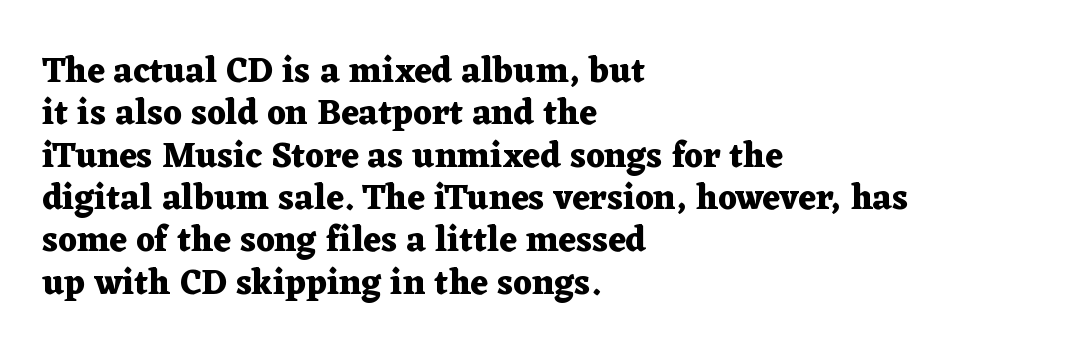
Does the lettering tilt? It doesn't — this is upright. The rendering uses a bold face; every stroke is thick and dark. Caption: standard tracking, unaltered. The words here are not underlined. Casual observation: everything's shoved over to the left. The passage shown is typed in a proportional face where columns would drift.
